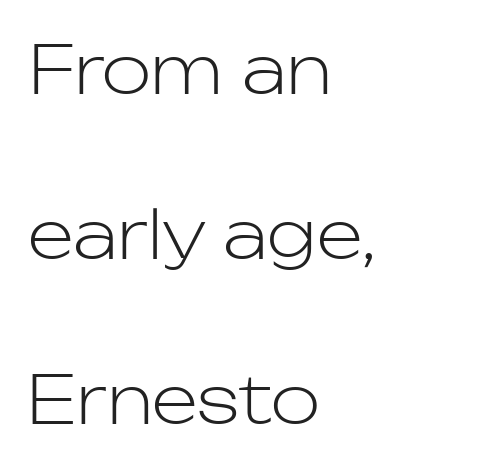
Leftover space on each line is placed entirely after the last word. A great deal of white space separates one row of letters from the next. Letter spacing: default. Ascenders rise straight up at ninety degrees. Examine the stroke ends and you'll find no serifs.
